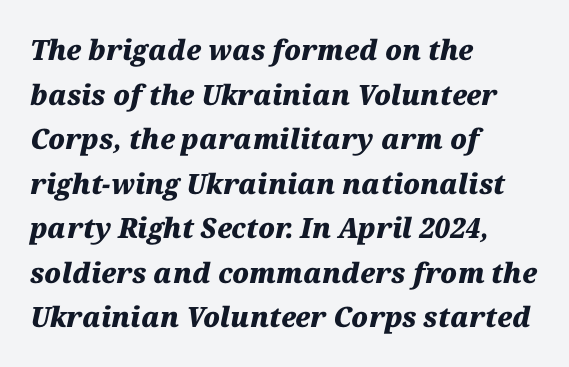
{"italic": "yes", "lean": "right", "slant_degrees": 12, "bold": "yes", "weight": "heavy", "width": "normal", "stroke_contrast": "medium", "x_height": "medium", "monospaced": "no", "underline": "no", "align": "left", "line_spacing": "normal", "line_spacing_ratio": 1.59, "letter_spacing": "normal", "letter_spacing_em": 0.0, "glyph_px": 28}
